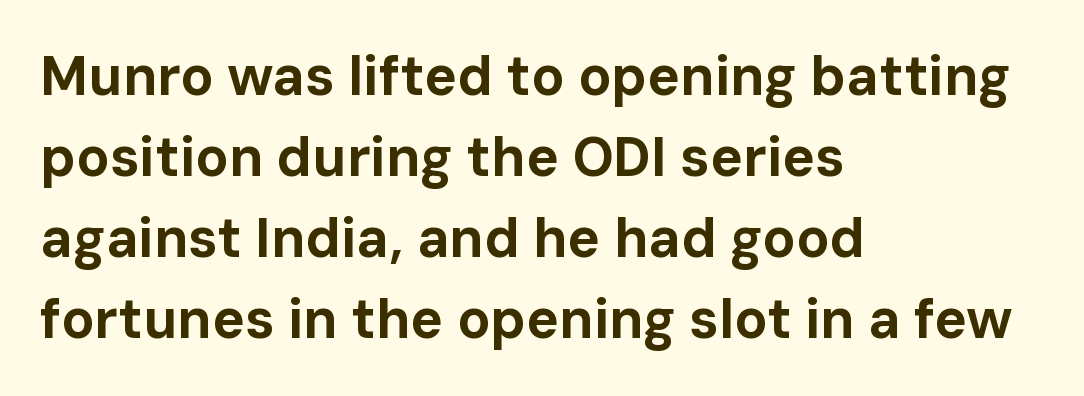
The image shows 55 px bold sans-serif type, upright; set left-aligned, normal line spacing (1.47x), normal letter spacing, not underlined; low stroke contrast and a medium x-height.
